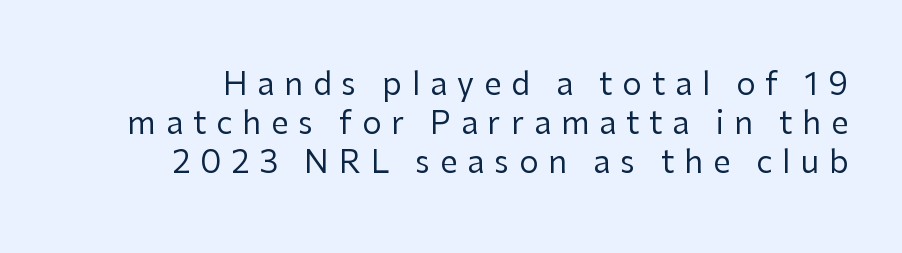
The image shows 31 px regular-weight sans-serif type, upright; set normal line spacing (1.26x), unusually wide letter spacing (+0.32 em), not underlined; low stroke contrast and a medium x-height.
